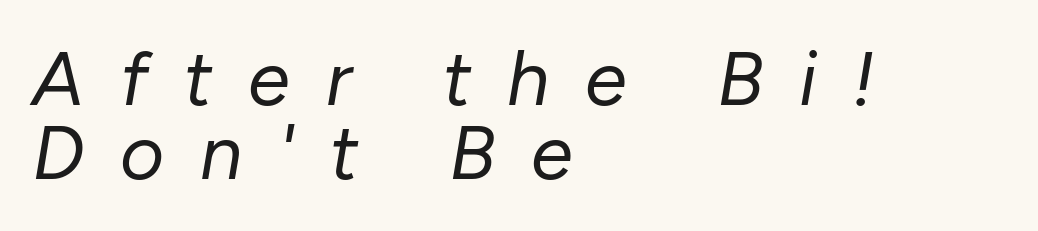
Is the letter spacing exaggerated? Yes — the characters are pushed far apart. The glyphs look as if they've been sheared to an angle. Check the space under the baseline: it is left empty. Unbolded letterforms with no extra heft. One glance says dense: line gaps are narrower than usual. This sample has the flowing, uneven cadence of proportional lettering.
